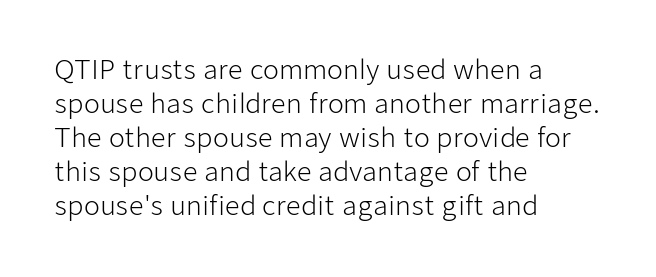
Descenders are the only things crossing below the line. All the whitespace from short lines collects on the right. Characters remain perfectly vertical along every line. The letters sit at their default tracking, neither squeezed nor spread.
